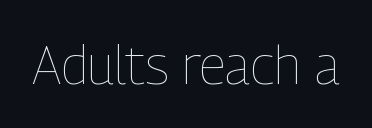
{"italic": "no", "bold": "no", "weight": "thin", "width": "condensed", "stroke_contrast": "low", "x_height": "medium", "monospaced": "no", "underline": "no", "letter_spacing": "normal", "letter_spacing_em": 0.0, "glyph_px": 53}
